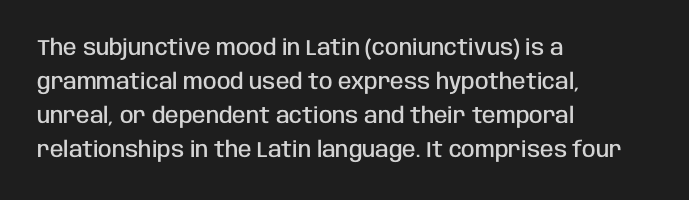
Notice how the stems are strictly vertical — no italics here. The passage shown has conventional tracking throughout. As a designer I'd log this as weight 600, semibold. Line beginnings align vertically; line endings do not.
